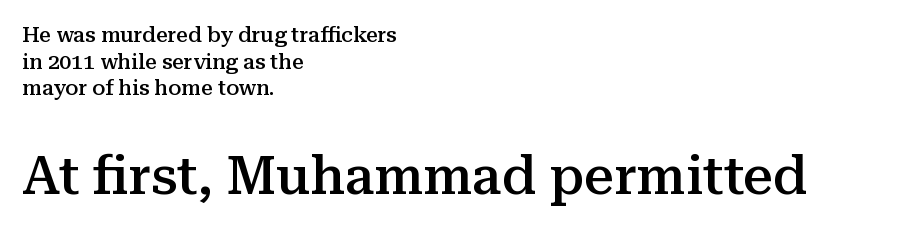
Q: Is the text bold? A: Semi-bold.
Q: Is the text italic (slanted)? A: No, it is upright.
Q: Is the typeface a serif or a sans-serif typeface? A: Serif.
Q: Is the text underlined? A: No.
Q: How is the paragraph aligned? A: Left-aligned.
Q: Is the spacing between letters normal or unusually wide? A: Normal.
Q: Is the spacing between lines tight, normal or loose? A: Normal.
Q: Which block of text is set in a larger size, the first (top) or the second (bottom)? A: The second (bottom) one.
Q: Width (condensed, normal, or wide)? A: Normal.
Q: Stroke contrast? A: Medium.
Q: x-height? A: Medium.
Q: Monospaced? A: No.
